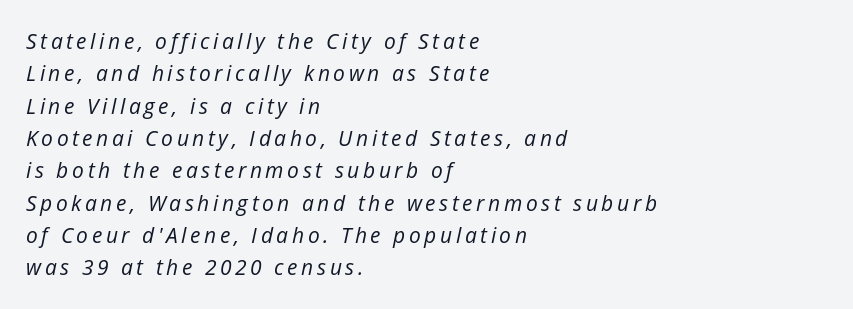
{"italic": "yes", "lean": "right", "slant_degrees": 12, "bold": "no", "underline": "no", "align": "left", "line_spacing": "normal", "line_spacing_ratio": 1.54, "glyph_px": 21}
